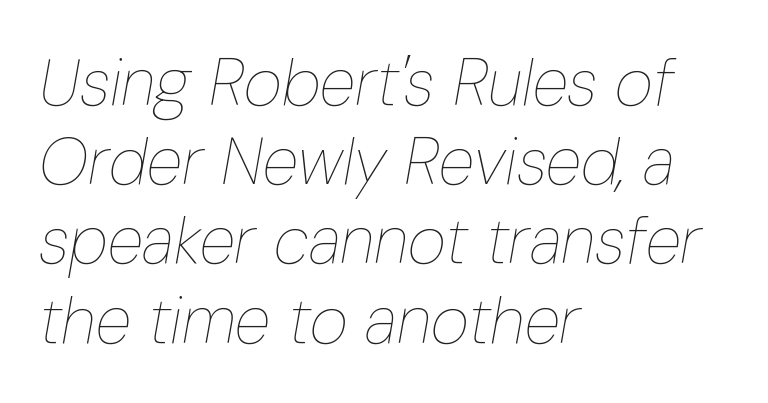
The image shows 66 px thin, condensed type, italic (leaning right); set left-aligned, line spacing 1.2x, normal letter spacing, not underlined; low stroke contrast and a medium x-height.
